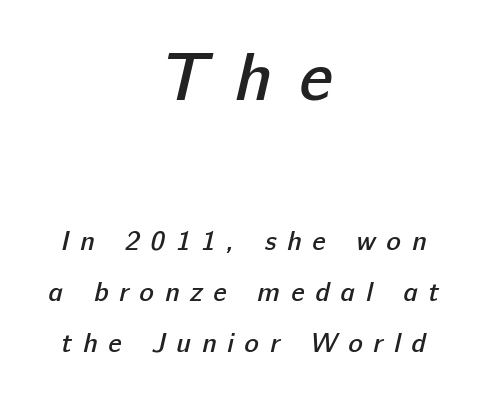
{"serif": "no", "bold": "semi", "weight": "semibold", "width": "normal", "stroke_contrast": "low", "x_height": "medium", "monospaced": "no", "underline": "no", "align": "center", "line_spacing_ratio": 1.89, "letter_spacing": "wide", "letter_spacing_em": 0.4, "larger_block": "first", "size_ratio": 2.52, "glyph_px": 68}
